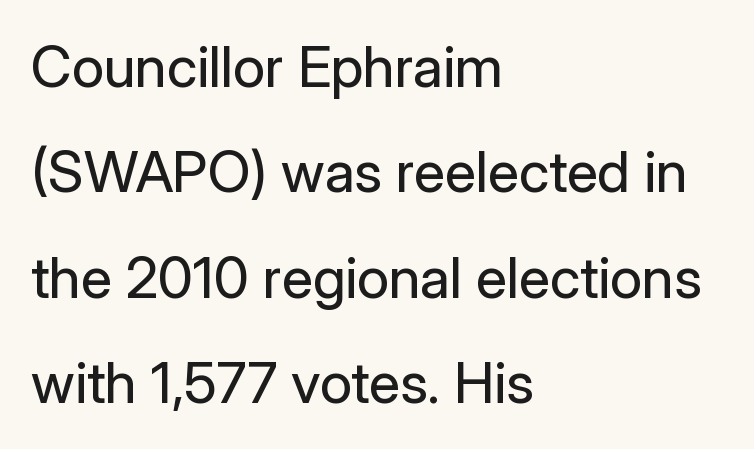
The tracking reads as untouched default to a designer's eye. Observe the absence of serifs on each vertical stroke in this sample. A roman cut, with each character standing at attention. The letters advance in unequal steps, a hallmark of proportional type. One-word summary of the alignment: left. Each row of text sits above clean, open space.
